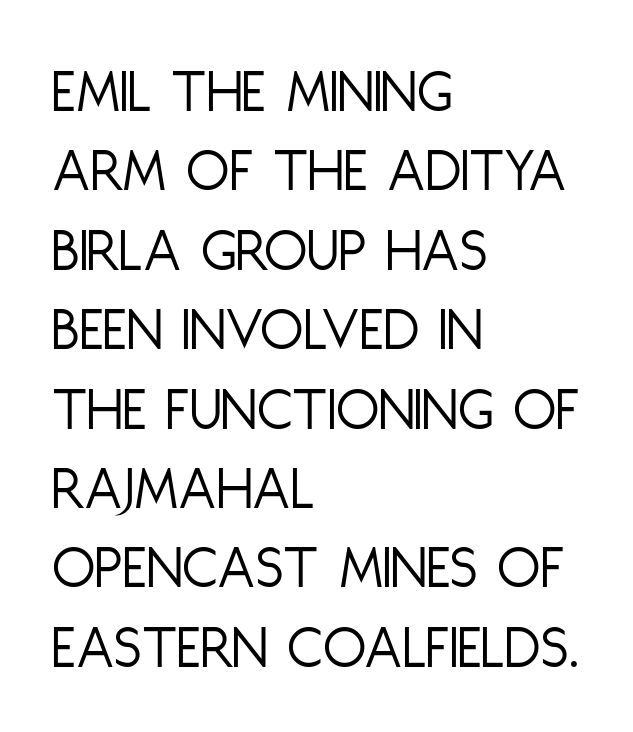
The passage is arranged the way most books set body copy — flush left. Underlining? Definitely not there. No chunkiness to these letters — they're not bold. Every stem runs plumb, perpendicular to the baseline.
